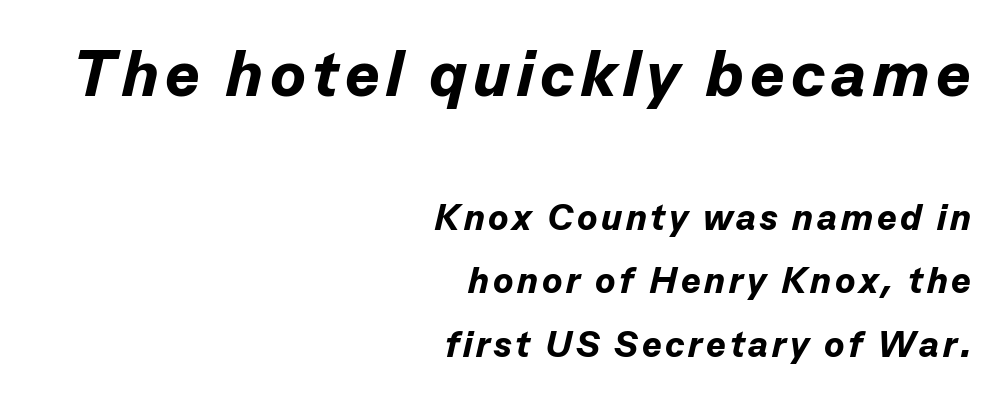
{"italic": "yes", "lean": "right", "slant_degrees": 13, "bold": "yes", "weight": "bold", "width": "normal", "stroke_contrast": "low", "x_height": "medium", "monospaced": "no", "underline": "no", "align": "right", "line_spacing_ratio": 1.71, "larger_block": "first", "size_ratio": 1.76, "glyph_px": 65}
